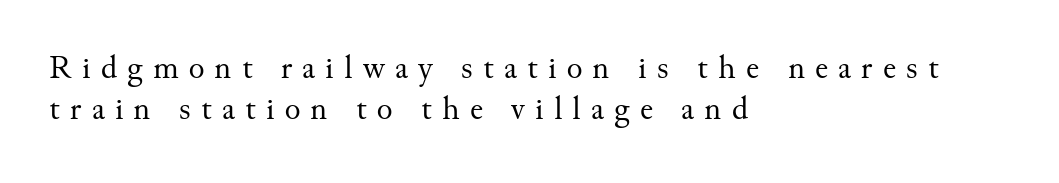
The image shows 33 px regular-weight serif type, upright; set left-aligned, normal line spacing (1.25x), unusually wide letter spacing (+0.31 em), not underlined; medium stroke contrast and a small x-height.
